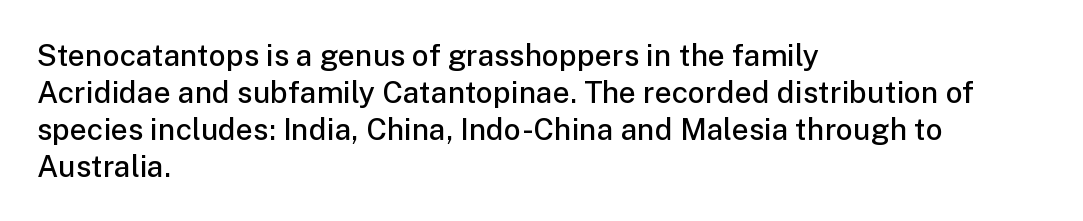
{"serif": "no", "italic": "no", "bold": "semi", "weight": "semibold", "width": "normal", "stroke_contrast": "low", "x_height": "medium", "monospaced": "no", "underline": "no", "align": "left", "line_spacing_ratio": 1.23, "letter_spacing": "normal", "letter_spacing_em": 0.0, "glyph_px": 30}
